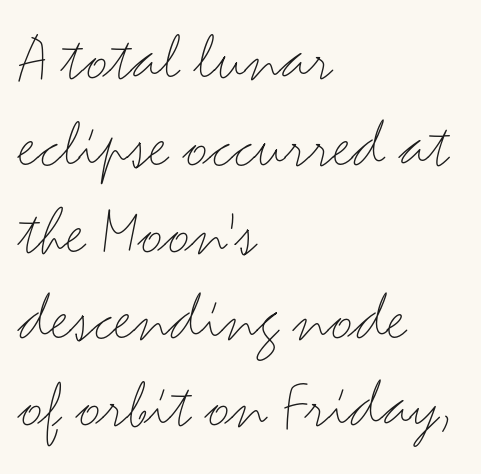
{"serif": "no", "bold": "no", "weight": "light", "width": "wide", "stroke_contrast": "medium", "x_height": "small", "monospaced": "no", "underline": "no", "align": "left", "line_spacing_ratio": 1.24, "letter_spacing": "normal", "letter_spacing_em": 0.0, "glyph_px": 70}
